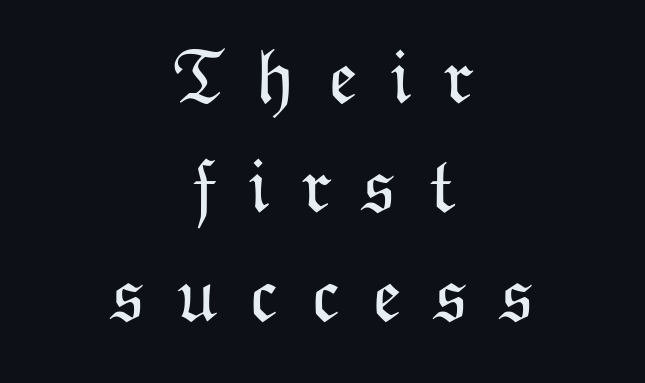
Q: Is the text bold? A: No.
Q: Is the text italic (slanted)? A: No, it is upright.
Q: Is the text underlined? A: No.
Q: How is the paragraph aligned? A: Centered.
Q: Is the spacing between letters normal or unusually wide? A: Unusually wide.
Q: Is the spacing between lines tight, normal or loose? A: Normal.
Q: Width (condensed, normal, or wide)? A: Normal.
Q: Stroke contrast? A: Low.
Q: x-height? A: Medium.
Q: Monospaced? A: No.
